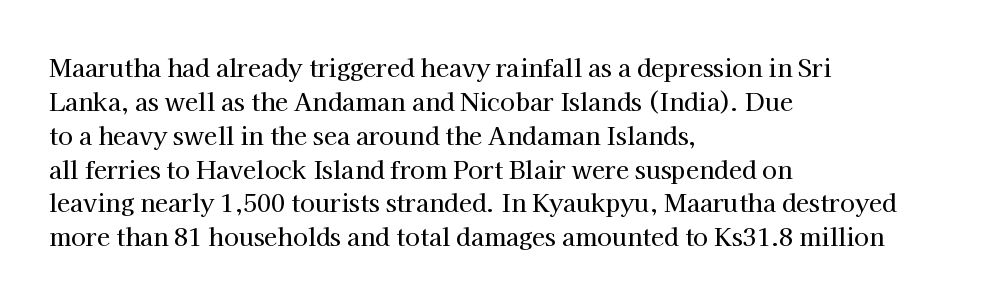
Q: Is the text italic (slanted)? A: No, it is upright.
Q: Is the text underlined? A: No.
Q: How is the paragraph aligned? A: Left-aligned.
Q: Is the spacing between letters normal or unusually wide? A: Normal.
Q: Is the spacing between lines tight, normal or loose? A: Normal.
